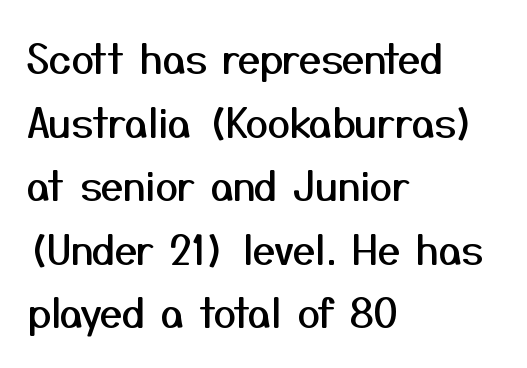
No word sits above an underline. Do the characters align in a grid? No, the font is proportional. Upright lettering throughout. Layout note: lines flush left. This sample keeps an unexceptional amount of space between lines. Default kerning and tracking; the words read as compact shapes.
